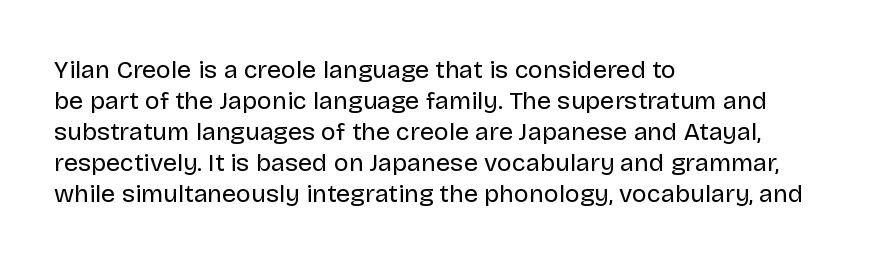
Q: Is the text bold? A: No.
Q: Is the text italic (slanted)? A: No, it is upright.
Q: Is the text underlined? A: No.
Q: How is the paragraph aligned? A: Left-aligned.
Q: Is the spacing between letters normal or unusually wide? A: Normal.
